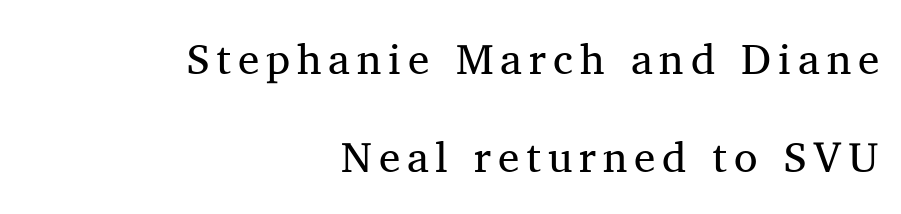
Caption: multi-line text, flush right, ragged left. In terms of letterform style, serifs are clearly present. The zone under the glyphs is completely vacant. The strokes are not fattened; the text isn't bold.
